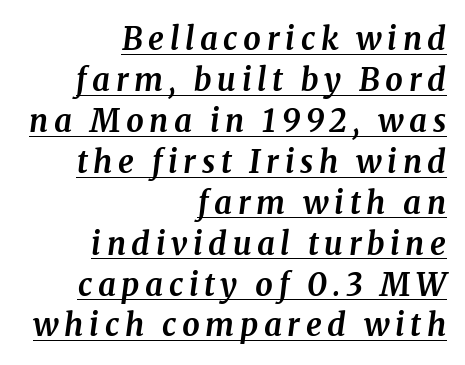
Q: Is the text bold? A: Yes.
Q: Is the text italic (slanted)? A: Yes, it leans right by about 8 degrees.
Q: Is the typeface a serif or a sans-serif typeface? A: Serif.
Q: Is the text underlined? A: Yes.
Q: How is the paragraph aligned? A: Right-aligned.
Q: Is the spacing between lines tight, normal or loose? A: Normal.
Q: Width (condensed, normal, or wide)? A: Normal.
Q: Stroke contrast? A: Medium.
Q: x-height? A: Medium.
Q: Monospaced? A: No.
